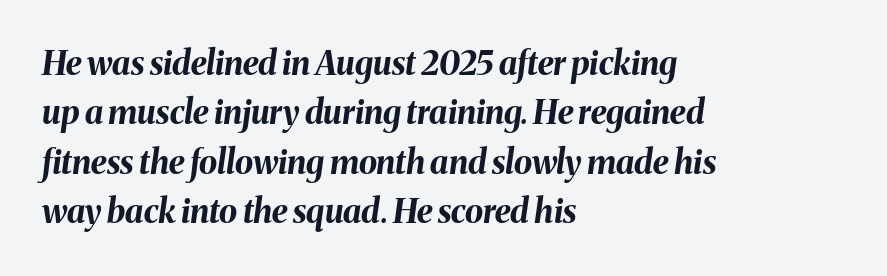
The image shows 33 px bold type, italic (leaning right); set left-aligned, normal line spacing (1.5x), normal letter spacing, not underlined; medium stroke contrast and a medium x-height.
